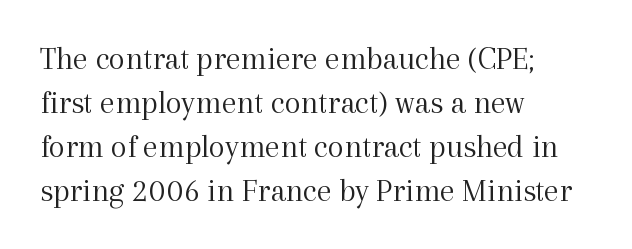
The image shows 33 px light serif type, upright; set left-aligned, normal line spacing (1.33x), normal letter spacing, not underlined; a medium x-height.
